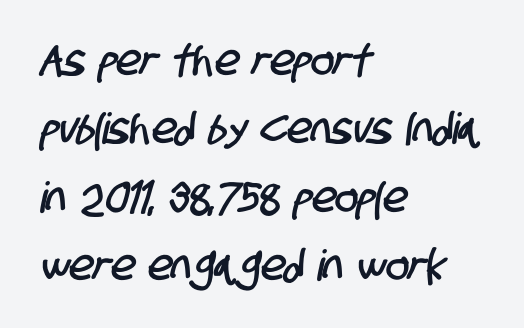
Lines of text with bare space underneath. This sample keeps an unexceptional amount of space between lines. The face used here is proportionally spaced, like ordinary book or web type. Layout note: lines flush left.
